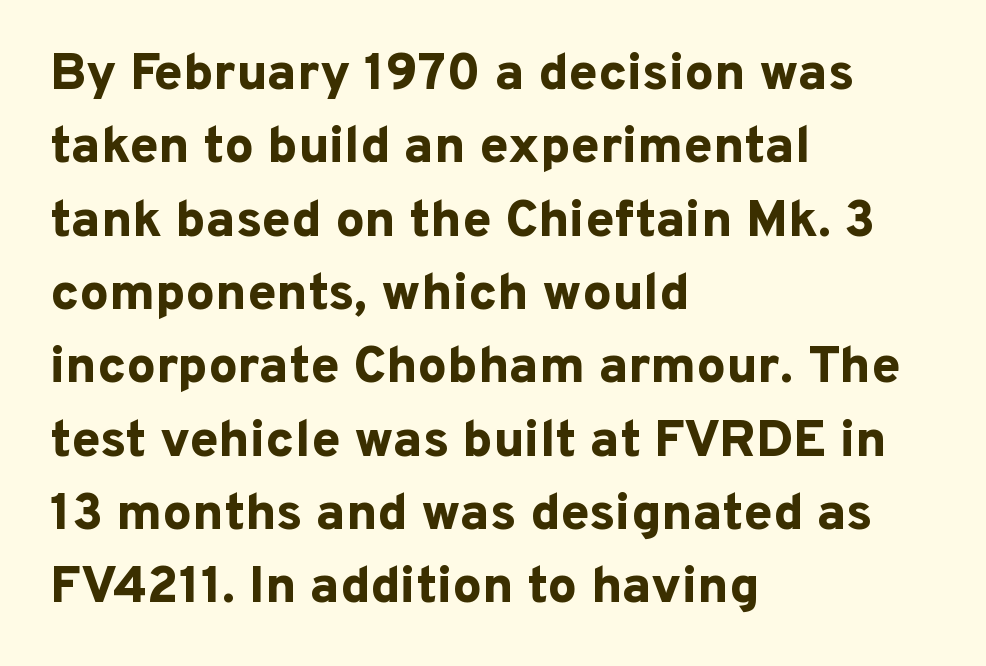
{"serif": "no", "italic": "no", "bold": "yes", "weight": "bold", "width": "normal", "stroke_contrast": "low", "x_height": "medium", "monospaced": "no", "underline": "no", "align": "left", "line_spacing": "normal", "line_spacing_ratio": 1.41, "letter_spacing": "normal", "letter_spacing_em": 0.0, "glyph_px": 52}
